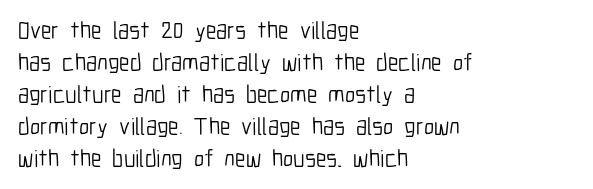
Q: Is the text bold? A: No.
Q: Is the text italic (slanted)? A: No, it is upright.
Q: Is the text underlined? A: No.
Q: How is the paragraph aligned? A: Left-aligned.
Q: Is the spacing between letters normal or unusually wide? A: Normal.
Q: Is the spacing between lines tight, normal or loose? A: Normal.
